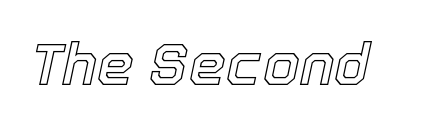
Q: Is the text italic (slanted)? A: Yes, it leans right by about 12 degrees.
Q: Is the text underlined? A: No.
Q: Is the spacing between letters normal or unusually wide? A: Normal.
Q: Width (condensed, normal, or wide)? A: Normal.
Q: x-height? A: Medium.
Q: Monospaced? A: No.
